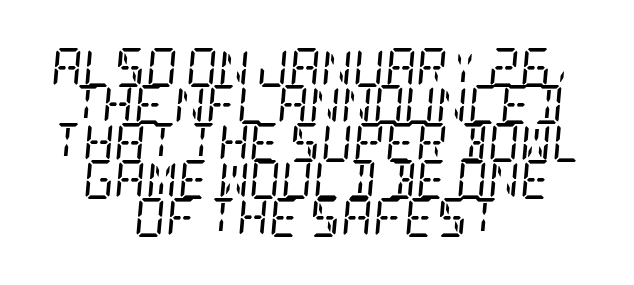
{"serif": "yes", "italic": "yes", "lean": "right", "slant_degrees": 5, "bold": "no", "weight": "regular", "width": "condensed", "stroke_contrast": "low", "x_height": "large", "underline": "no", "align": "center", "line_spacing": "tight", "line_spacing_ratio": 0.96, "letter_spacing": "normal", "letter_spacing_em": 0.0, "glyph_px": 39}
